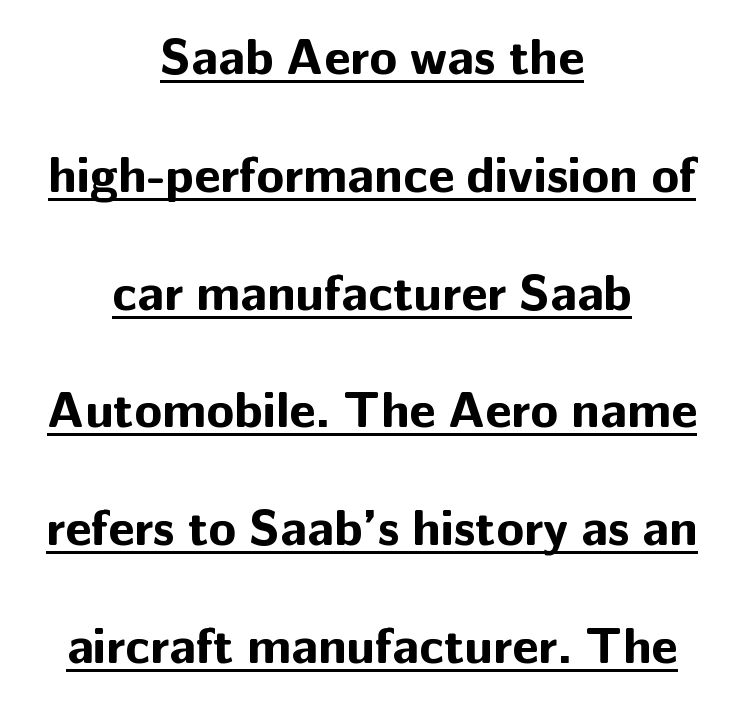
Q: Is the text bold? A: Yes.
Q: Is the text italic (slanted)? A: No, it is upright.
Q: Is the typeface a serif or a sans-serif typeface? A: Sans-serif.
Q: Is the text underlined? A: Yes.
Q: How is the paragraph aligned? A: Centered.
Q: Is the spacing between letters normal or unusually wide? A: Normal.
Q: Is the spacing between lines tight, normal or loose? A: Loose.
Q: Width (condensed, normal, or wide)? A: Normal.
Q: Stroke contrast? A: Low.
Q: x-height? A: Medium.
Q: Monospaced? A: No.
